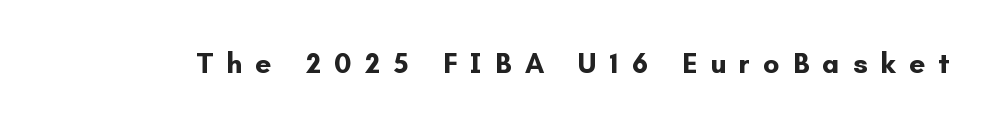
The passage shown is typed in a proportional face where columns would drift. Weight: bold. Decoration check: the copy has no underline. The letters are spread apart with noticeably loose tracking. Ordinary non-slanted type is in use. Unlike a traditional serif, this face leaves its strokes unadorned.
